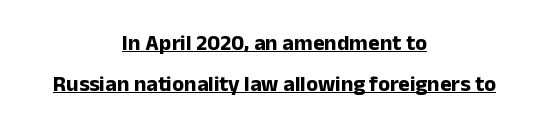
Q: Is the text bold? A: Yes.
Q: Is the text italic (slanted)? A: No, it is upright.
Q: Is the text underlined? A: Yes.
Q: How is the paragraph aligned? A: Centered.
Q: Is the spacing between letters normal or unusually wide? A: Normal.
